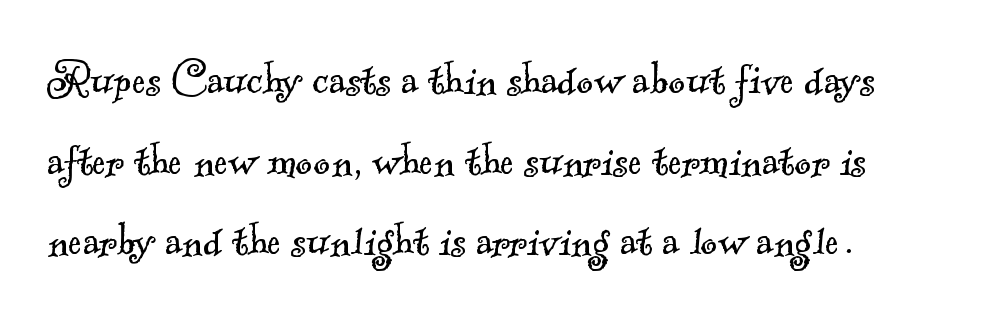
The passage shown is typed in a proportional face where columns would drift. The vertical gap from one line to the next is medium. Weight: in the light-to-regular range. I'd call this a serif setting — the letters wear small feet. Look at the tracking — it's just the regular setting, nothing added. The baseline area is clear.
